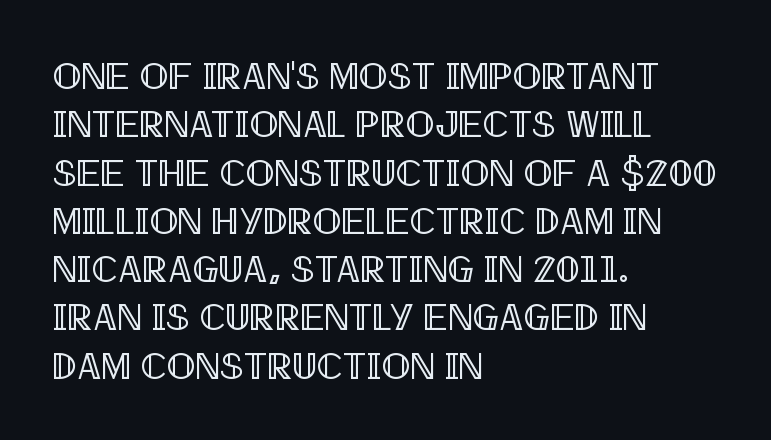
Q: Is the text italic (slanted)? A: No, it is upright.
Q: Is the text underlined? A: No.
Q: How is the paragraph aligned? A: Left-aligned.
Q: Is the spacing between letters normal or unusually wide? A: Normal.
Q: Is the spacing between lines tight, normal or loose? A: Normal.
Q: Width (condensed, normal, or wide)? A: Condensed.
Q: x-height? A: Large.
Q: Monospaced? A: No.
